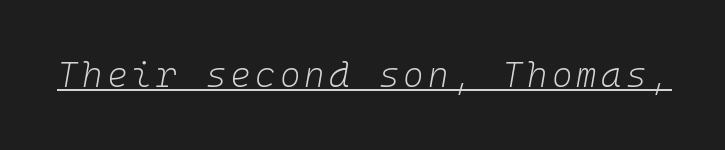
Q: Is the text bold? A: No.
Q: Is the text italic (slanted)? A: Yes, it leans right by about 10 degrees.
Q: Is the text underlined? A: Yes.
Q: Width (condensed, normal, or wide)? A: Normal.
Q: Stroke contrast? A: Low.
Q: x-height? A: Medium.
Q: Monospaced? A: Yes.
